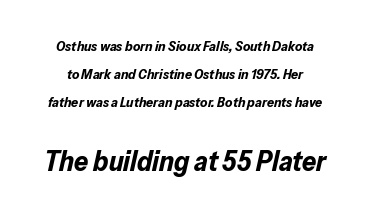
The image shows 28 px bold type, italic (leaning right); set loose line spacing (2.0x), normal letter spacing, not underlined; the second (bottom) block is 2.0x larger; low stroke contrast and a medium x-height.
